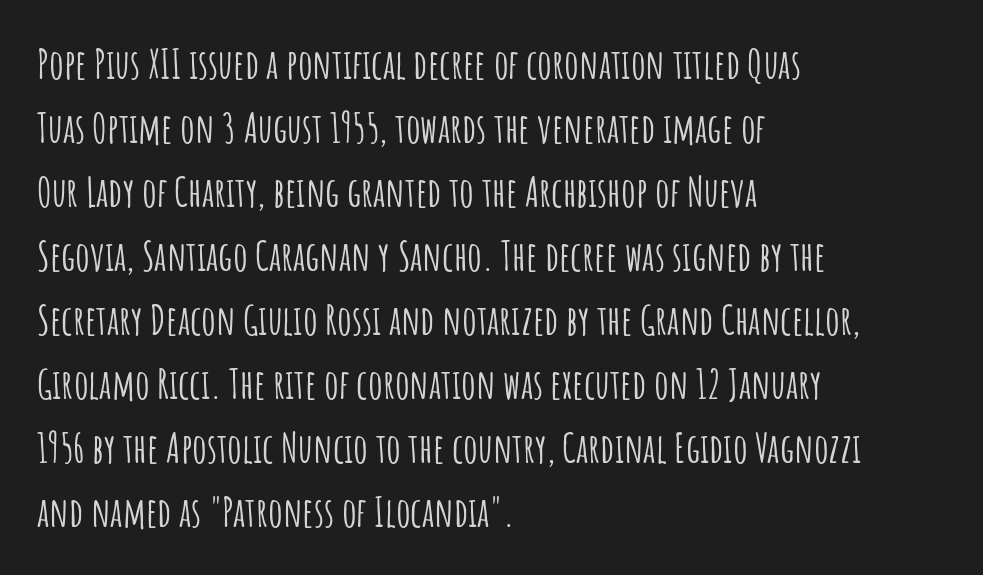
Q: Is the text italic (slanted)? A: No, it is upright.
Q: Is the typeface a serif or a sans-serif typeface? A: Sans-serif.
Q: Is the text underlined? A: No.
Q: How is the paragraph aligned? A: Left-aligned.
Q: Is the spacing between letters normal or unusually wide? A: Normal.
Q: Is the spacing between lines tight, normal or loose? A: Normal.
Q: Width (condensed, normal, or wide)? A: Condensed.
Q: Stroke contrast? A: Low.
Q: x-height? A: Large.
Q: Monospaced? A: No.
